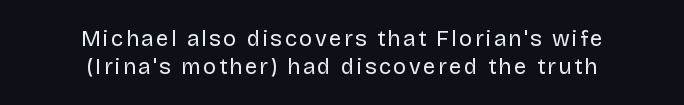
Caption: face not bold, strokes unweighted. Do the letters lean? They stand straight. This rendering uses center alignment, leaving both contours irregular but symmetric. Regular leading. Any mark beneath the type? The region is blank.
